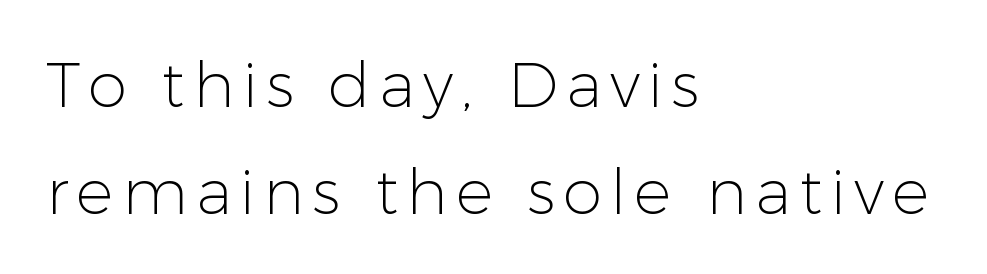
{"serif": "no", "italic": "no", "bold": "no", "weight": "light", "width": "normal", "stroke_contrast": "low", "x_height": "medium", "monospaced": "no", "underline": "no", "align": "left", "line_spacing": "normal", "line_spacing_ratio": 1.7, "glyph_px": 63}
